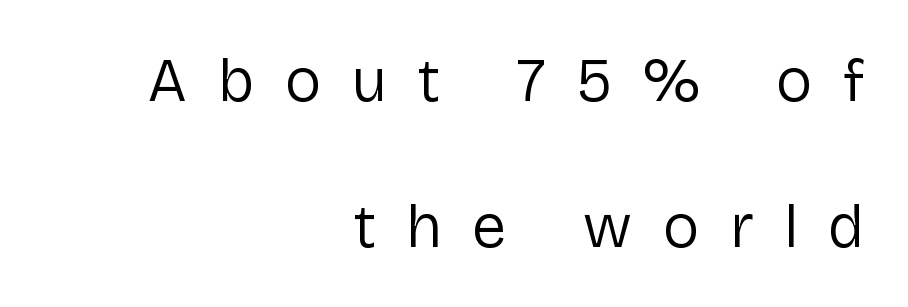
Q: Is the text bold? A: No.
Q: Is the text italic (slanted)? A: No, it is upright.
Q: Is the typeface a serif or a sans-serif typeface? A: Sans-serif.
Q: Is the text underlined? A: No.
Q: How is the paragraph aligned? A: Right-aligned.
Q: Is the spacing between letters normal or unusually wide? A: Unusually wide.
Q: Is the spacing between lines tight, normal or loose? A: Loose.
Q: Width (condensed, normal, or wide)? A: Normal.
Q: Stroke contrast? A: Low.
Q: x-height? A: Medium.
Q: Monospaced? A: No.
